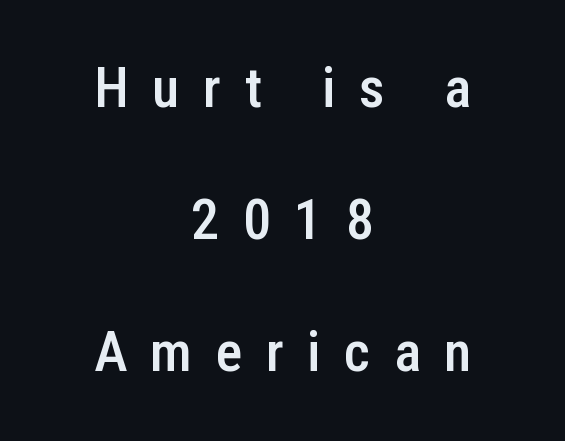
Q: Is the text bold? A: Semi-bold.
Q: Is the text italic (slanted)? A: No, it is upright.
Q: Is the typeface a serif or a sans-serif typeface? A: Sans-serif.
Q: Is the text underlined? A: No.
Q: How is the paragraph aligned? A: Centered.
Q: Is the spacing between letters normal or unusually wide? A: Unusually wide.
Q: Is the spacing between lines tight, normal or loose? A: Loose.
Q: Width (condensed, normal, or wide)? A: Condensed.
Q: Stroke contrast? A: Low.
Q: x-height? A: Medium.
Q: Monospaced? A: No.
